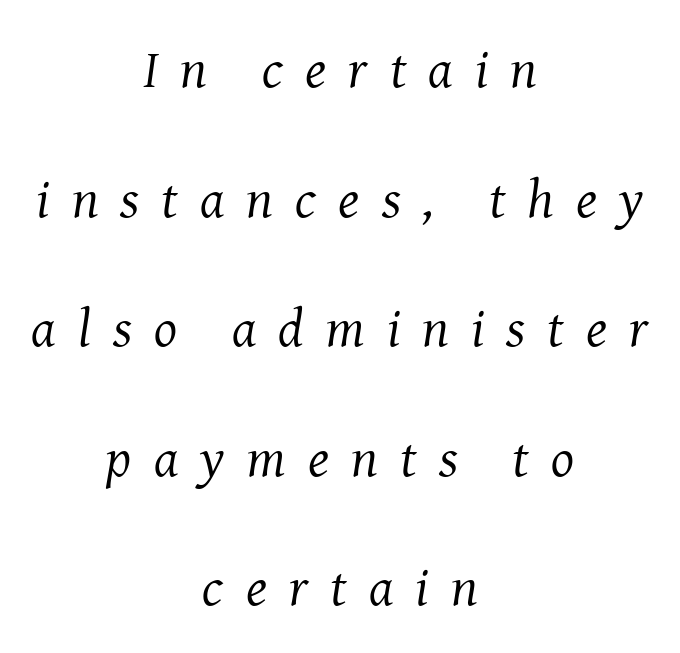
Q: Is the text bold? A: No.
Q: Is the text italic (slanted)? A: Yes, it leans right by about 8 degrees.
Q: Is the typeface a serif or a sans-serif typeface? A: Serif.
Q: Is the text underlined? A: No.
Q: How is the paragraph aligned? A: Centered.
Q: Is the spacing between letters normal or unusually wide? A: Unusually wide.
Q: Is the spacing between lines tight, normal or loose? A: Loose.
Q: Width (condensed, normal, or wide)? A: Normal.
Q: Stroke contrast? A: Medium.
Q: x-height? A: Medium.
Q: Monospaced? A: No.
